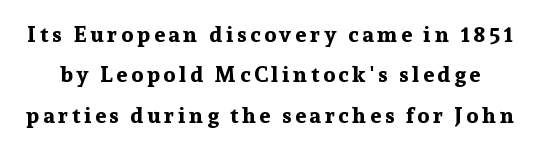
Strokes here are thick enough to call this a true bold. Designer's note — italics off, roman on. Check under the words: just untouched page.
